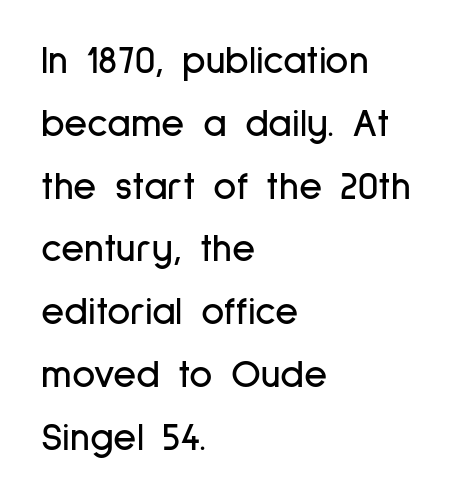
Quick note: interline space is typical. This sample uses a sans-serif face. Nothing unusual about the tracking: characters are spaced as the font intends. These lines were composed using upright roman letters.
